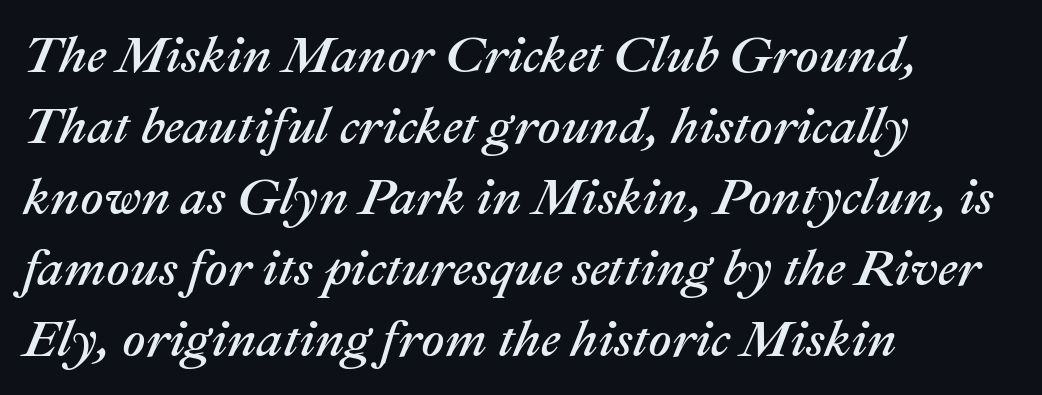
The vertical gap from one line to the next is medium. Honestly, the letter spacing is just normal — you wouldn't notice it. Anything drawn beneath the words? Only blank space. Line beginnings align vertically; line endings do not.
